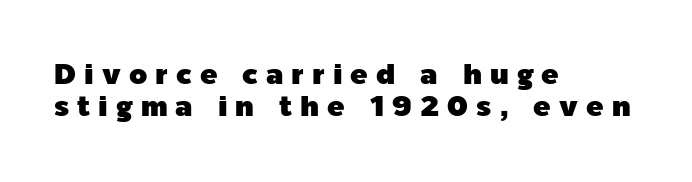
Q: Is the text italic (slanted)? A: No, it is upright.
Q: Is the typeface a serif or a sans-serif typeface? A: Sans-serif.
Q: Is the text underlined? A: No.
Q: How is the paragraph aligned? A: Left-aligned.
Q: Is the spacing between letters normal or unusually wide? A: Unusually wide.
Q: Is the spacing between lines tight, normal or loose? A: Tight.
Q: Width (condensed, normal, or wide)? A: Normal.
Q: x-height? A: Medium.
Q: Monospaced? A: No.
